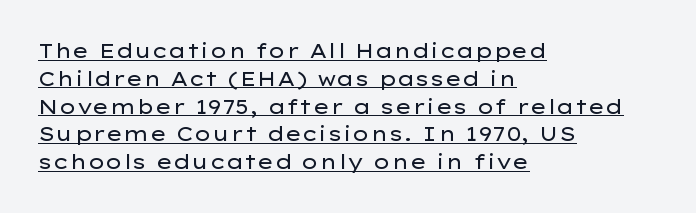
These characters rest on top of a visible drawn line. The strokes carry an ordinary text weight at most. Posture: straight, roman, zero tilt. The vertical gap from one line to the next is medium. A classic flush-left, rag-right setting is used for this passage. The rendering keeps characters at their native spacing.
